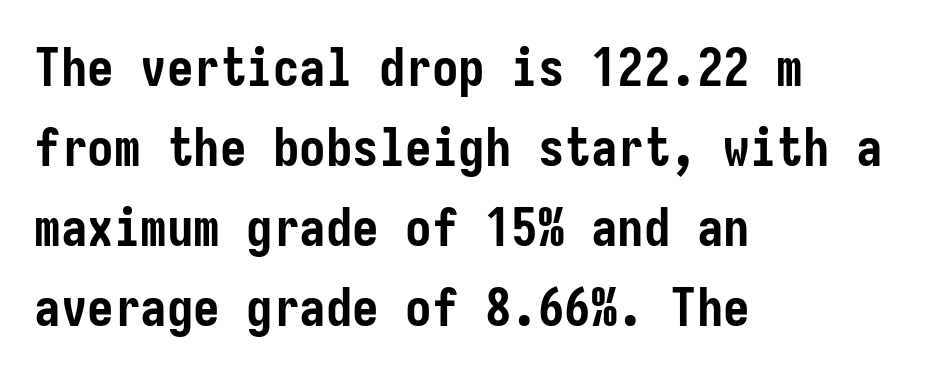
The image shows 53 px semibold, condensed sans-serif type, upright; set left-aligned, normal line spacing (1.51x), normal letter spacing, not underlined; low stroke contrast and a medium x-height.
